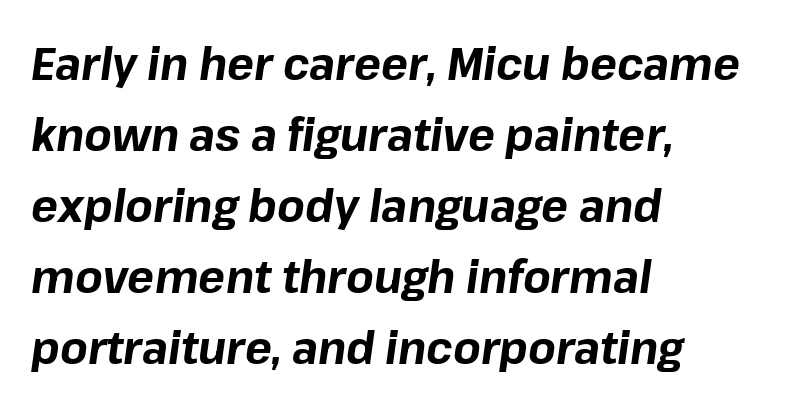
The image shows 45 px bold type, italic (leaning right); set left-aligned, normal line spacing (1.58x), normal letter spacing, not underlined; low stroke contrast and a medium x-height.
